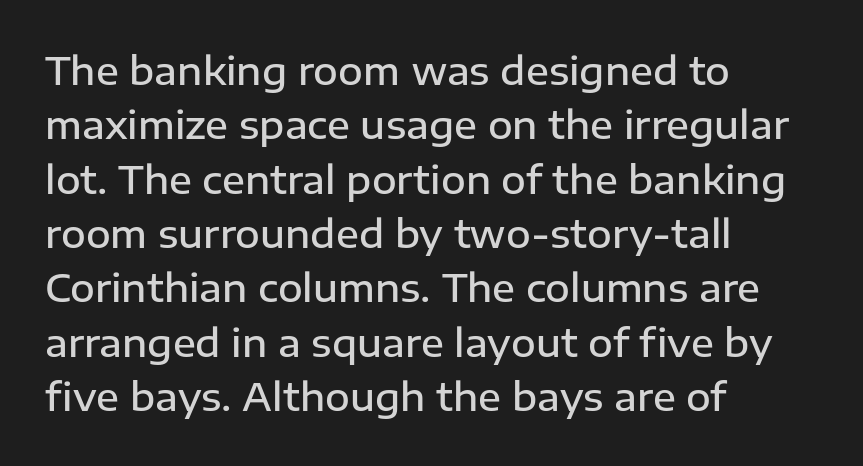
{"serif": "no", "italic": "no", "bold": "semi", "weight": "semibold", "width": "normal", "stroke_contrast": "low", "x_height": "medium", "monospaced": "no", "underline": "no", "align": "left", "line_spacing": "normal", "line_spacing_ratio": 1.43, "letter_spacing": "normal", "letter_spacing_em": 0.0, "glyph_px": 38}
